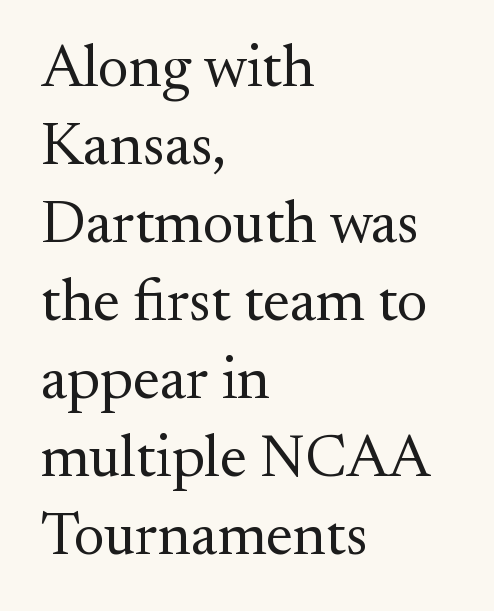
The image shows 60 px regular-weight serif type, upright; set left-aligned, normal line spacing (1.3x), normal letter spacing, not underlined; medium stroke contrast and a small x-height.
